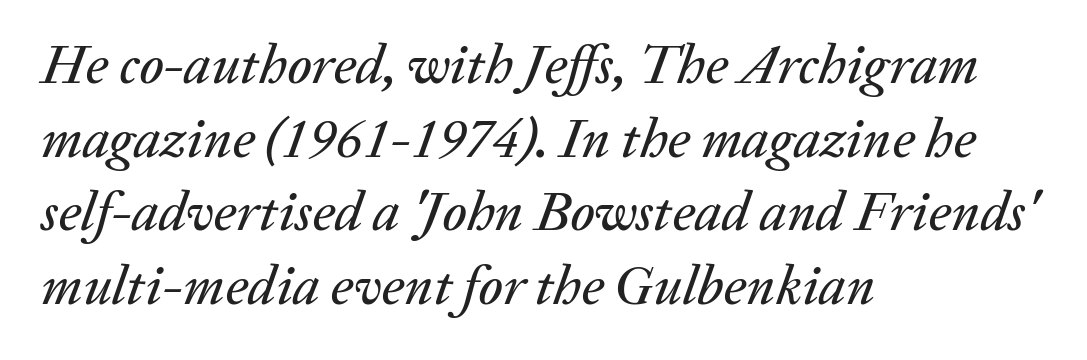
The image shows 55 px text type, italic (leaning right); set left-aligned, normal line spacing (1.34x), normal letter spacing, not underlined; low stroke contrast and a medium x-height.
